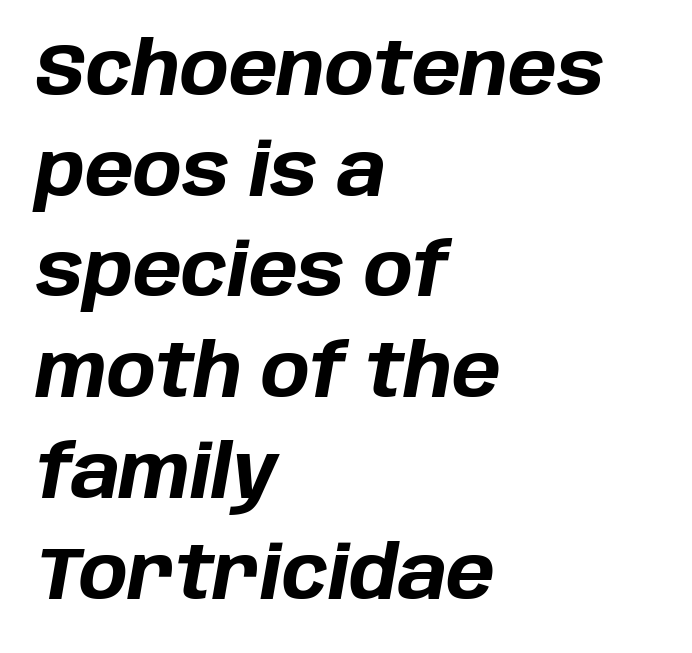
{"italic": "yes", "lean": "right", "slant_degrees": 10, "bold": "yes", "weight": "bold", "width": "normal", "stroke_contrast": "low", "x_height": "large", "monospaced": "no", "underline": "no", "align": "left", "line_spacing": "normal", "line_spacing_ratio": 1.38, "letter_spacing": "normal", "letter_spacing_em": 0.0, "glyph_px": 73}
